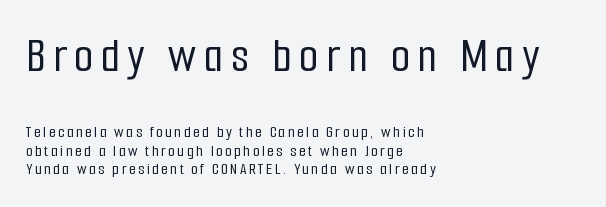
Larger block? The one above; the one below is distinctly smaller. Underlining? Definitely not there. Letterform terminals end flat and unadorned throughout the passage. Quick note: interline space is minimal.
